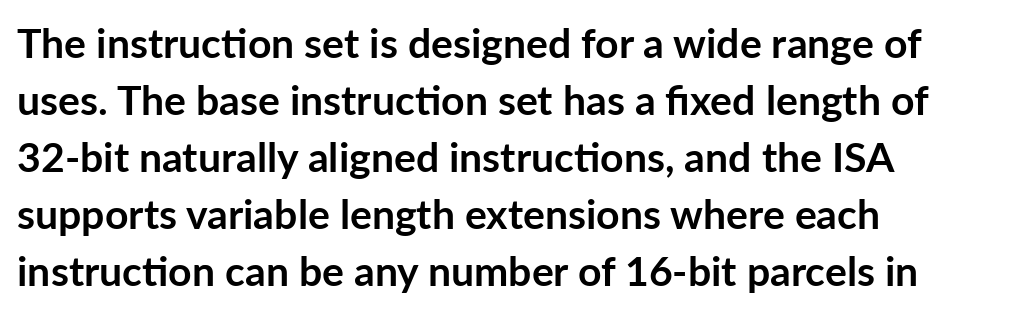
Q: Is the text bold? A: Yes.
Q: Is the text italic (slanted)? A: No, it is upright.
Q: Is the typeface a serif or a sans-serif typeface? A: Sans-serif.
Q: Is the text underlined? A: No.
Q: How is the paragraph aligned? A: Left-aligned.
Q: Is the spacing between letters normal or unusually wide? A: Normal.
Q: Is the spacing between lines tight, normal or loose? A: Normal.
Q: Width (condensed, normal, or wide)? A: Normal.
Q: Stroke contrast? A: Low.
Q: x-height? A: Medium.
Q: Monospaced? A: No.
